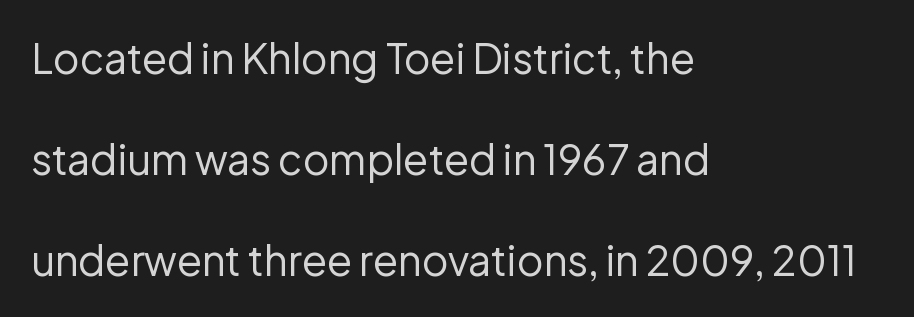
Q: Is the text bold? A: No.
Q: Is the text italic (slanted)? A: No, it is upright.
Q: Is the typeface a serif or a sans-serif typeface? A: Sans-serif.
Q: Is the text underlined? A: No.
Q: How is the paragraph aligned? A: Left-aligned.
Q: Is the spacing between letters normal or unusually wide? A: Normal.
Q: Is the spacing between lines tight, normal or loose? A: Loose.
Q: Width (condensed, normal, or wide)? A: Normal.
Q: Stroke contrast? A: Low.
Q: x-height? A: Medium.
Q: Monospaced? A: No.
